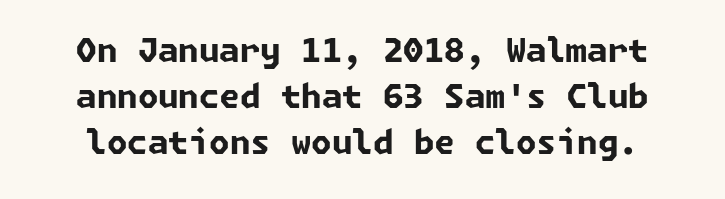
The image shows 33 px bold sans-serif type; set normal line spacing (1.4x), normal letter spacing, not underlined; low stroke contrast and a medium x-height.
